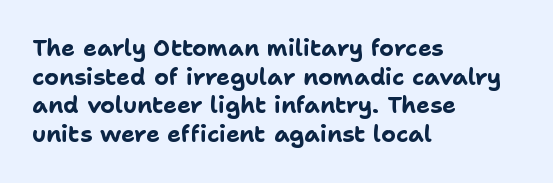
The image shows 23 px bold type, upright; set left-aligned, normal line spacing (1.25x), normal letter spacing, not underlined.
